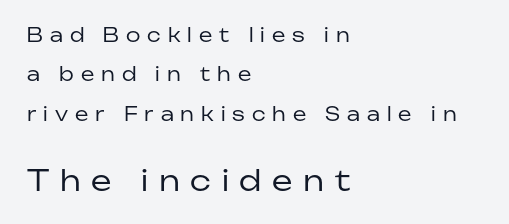
A typesetter would call this heavily tracked-out type. Nope, no serifs anywhere on these letters. You could not count columns in this text — the font is proportionally spaced. Is the stroke heavy? The answer is a plain regular-or-lighter.
